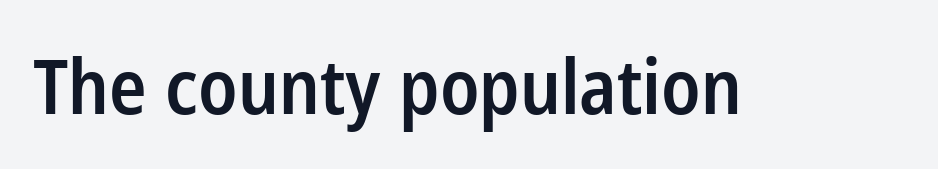
The image shows 75 px semibold, condensed sans-serif type, upright; set normal letter spacing, not underlined; low stroke contrast and a medium x-height.
